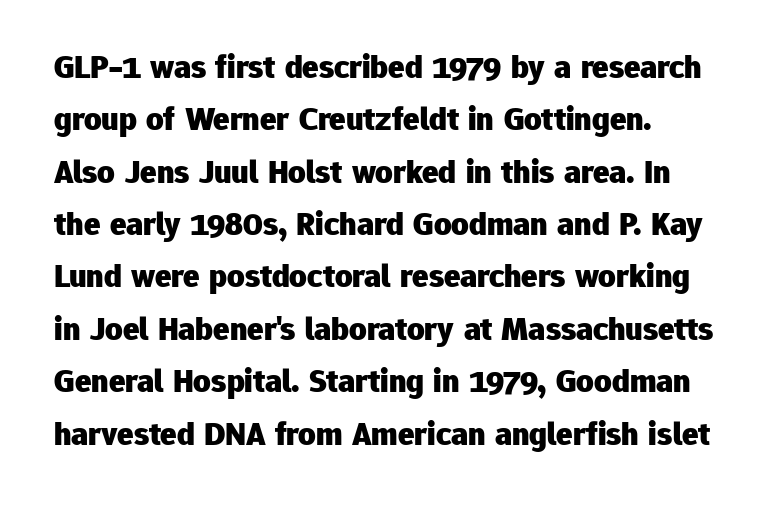
{"serif": "no", "italic": "no", "bold": "yes", "weight": "heavy", "width": "normal", "stroke_contrast": "low", "x_height": "medium", "monospaced": "no", "underline": "no", "line_spacing": "normal", "line_spacing_ratio": 1.54, "letter_spacing": "normal", "letter_spacing_em": 0.0, "glyph_px": 34}
